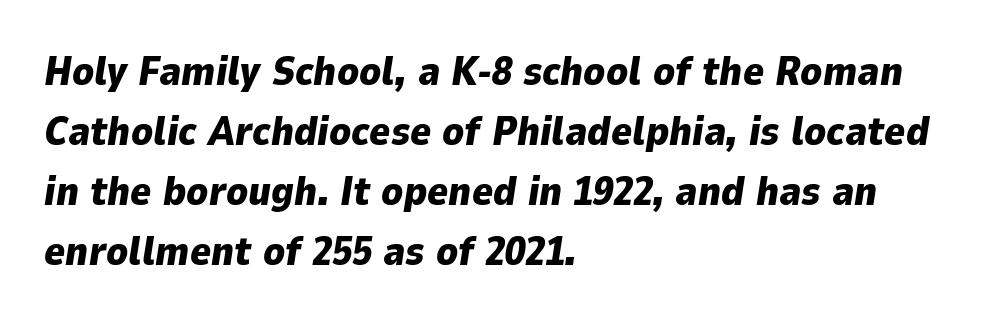
The image shows 40 px heavy type, italic (leaning right); set left-aligned, normal line spacing (1.5x), normal letter spacing, not underlined; low stroke contrast and a medium x-height.
